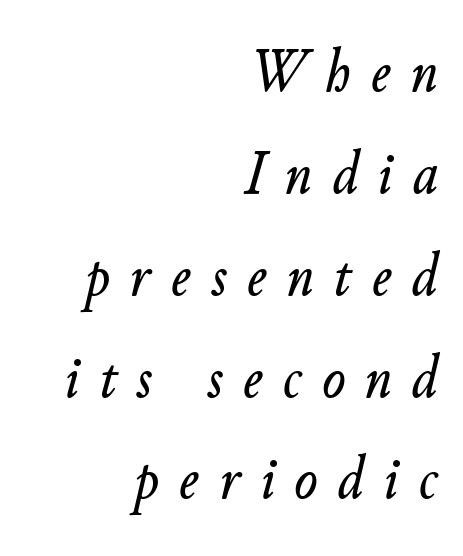
The image shows 61 px text type, italic (leaning right); set right-aligned, normal line spacing (1.67x), unusually wide letter spacing (+0.33 em), not underlined; low stroke contrast and a small x-height.
